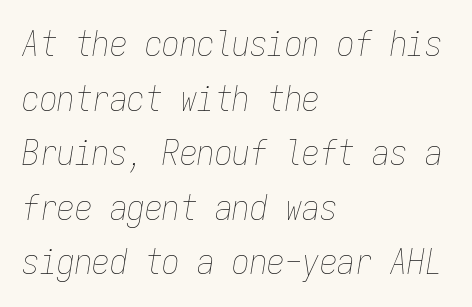
This is not heavy type; no bold has been used. Nothing unusual about the tracking: characters are spaced as the font intends. Successive baselines arrive at the customary interval. The axis of the letterforms is tilted away from vertical. This sample has the even, mechanical cadence of fixed-width lettering.
